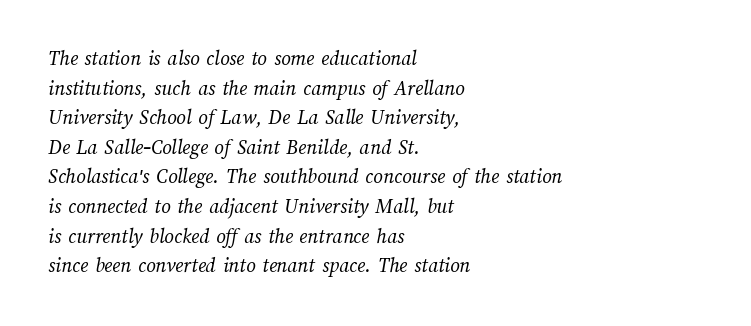
The horizontal fit of the characters is conventional and even. This sample is left-justified, so line endings fall wherever the words run out. Unbolded letterforms with no extra heft. Regular leading. Descenders hang freely into open space.
